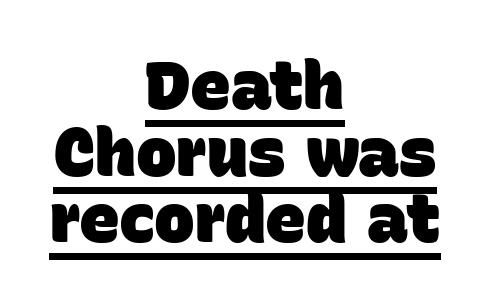
The typesetting leans heavy: a genuine bold. These lines huddle together more closely than default settings would place them. This is underlined copy, the kind a proofreader might mark for attention. Where is the straight margin? There isn't one; the lines are centered. The characters display no serif detailing; their extremities are plain.
